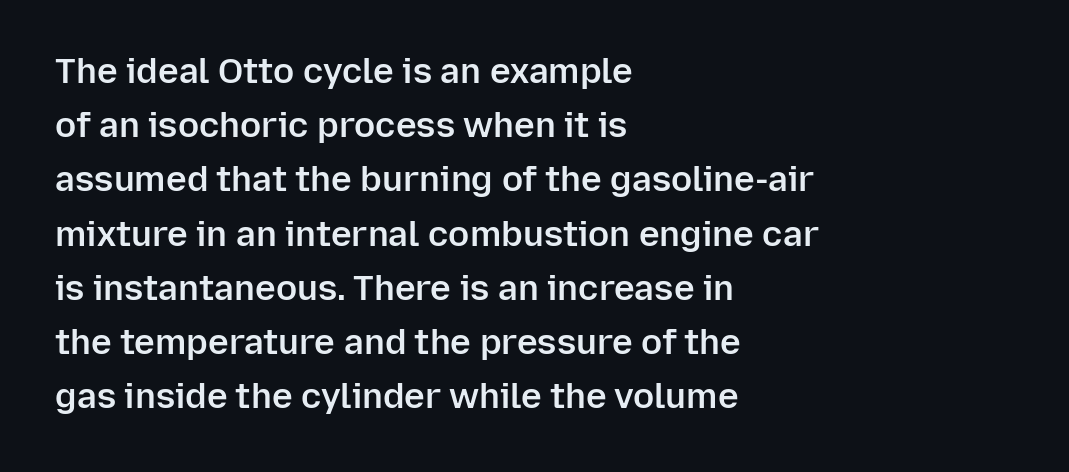
{"serif": "no", "italic": "no", "bold": "semi", "weight": "semibold", "width": "normal", "stroke_contrast": "low", "x_height": "medium", "monospaced": "no", "underline": "no", "align": "left", "line_spacing": "normal", "line_spacing_ratio": 1.55, "letter_spacing": "normal", "letter_spacing_em": 0.0, "glyph_px": 35}
